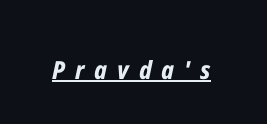
The image shows 25 px bold type, italic (leaning right); set unusually wide letter spacing (+0.4 em), underlined.
